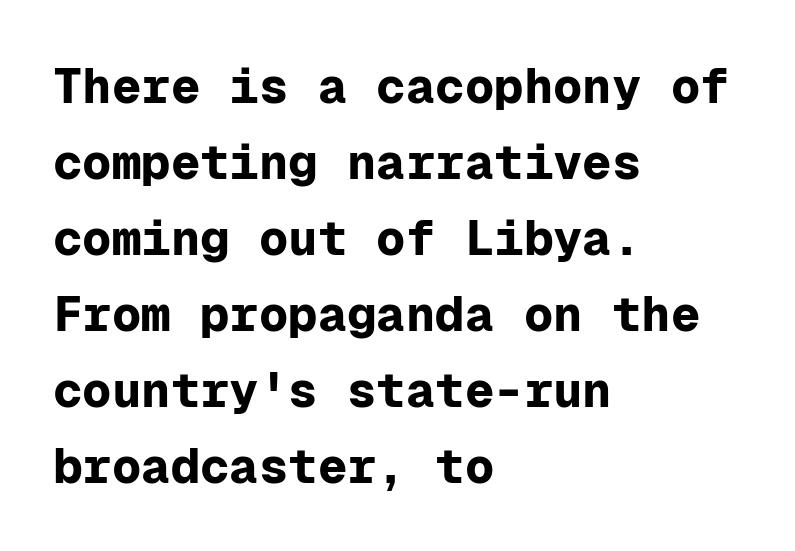
{"serif": "no", "italic": "no", "bold": "yes", "weight": "bold", "width": "normal", "stroke_contrast": "low", "x_height": "medium", "monospaced": "yes", "underline": "no", "align": "left", "line_spacing": "normal", "line_spacing_ratio": 1.55, "letter_spacing": "normal", "letter_spacing_em": 0.0, "glyph_px": 49}
